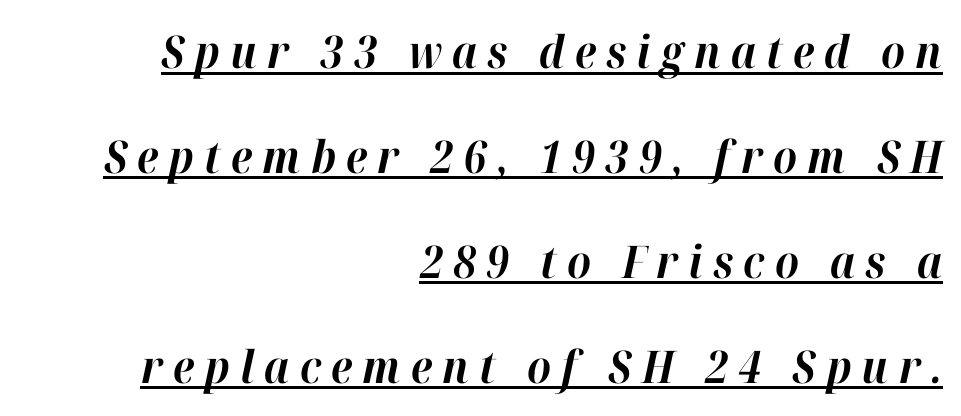
{"italic": "yes", "lean": "right", "slant_degrees": 12, "bold": "yes", "weight": "bold", "width": "normal", "stroke_contrast": "high", "x_height": "medium", "monospaced": "no", "underline": "yes", "align": "right", "line_spacing": "loose", "line_spacing_ratio": 2.33, "letter_spacing": "wide", "letter_spacing_em": 0.23, "glyph_px": 45}
